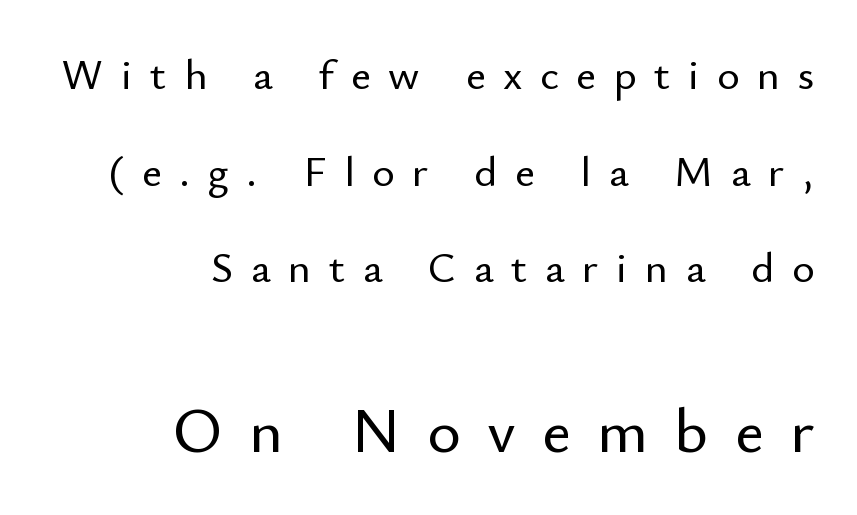
Q: Is the text italic (slanted)? A: No, it is upright.
Q: Is the typeface a serif or a sans-serif typeface? A: Sans-serif.
Q: Is the text underlined? A: No.
Q: How is the paragraph aligned? A: Right-aligned.
Q: Is the spacing between letters normal or unusually wide? A: Unusually wide.
Q: Is the spacing between lines tight, normal or loose? A: Loose.
Q: Which block of text is set in a larger size, the first (top) or the second (bottom)? A: The second (bottom) one.
Q: Width (condensed, normal, or wide)? A: Normal.
Q: Stroke contrast? A: Low.
Q: x-height? A: Small.
Q: Monospaced? A: No.
